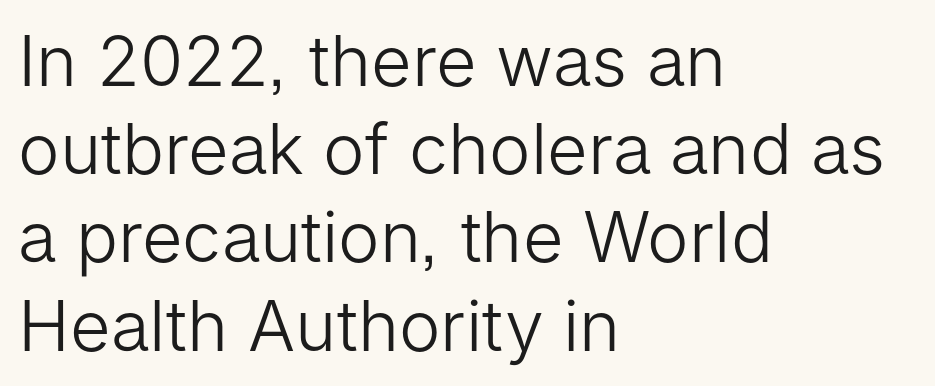
Q: Is the text bold? A: No.
Q: Is the text italic (slanted)? A: No, it is upright.
Q: Is the typeface a serif or a sans-serif typeface? A: Sans-serif.
Q: Is the text underlined? A: No.
Q: How is the paragraph aligned? A: Left-aligned.
Q: Is the spacing between letters normal or unusually wide? A: Normal.
Q: Is the spacing between lines tight, normal or loose? A: Normal.
Q: Width (condensed, normal, or wide)? A: Normal.
Q: Stroke contrast? A: Low.
Q: x-height? A: Medium.
Q: Monospaced? A: No.
